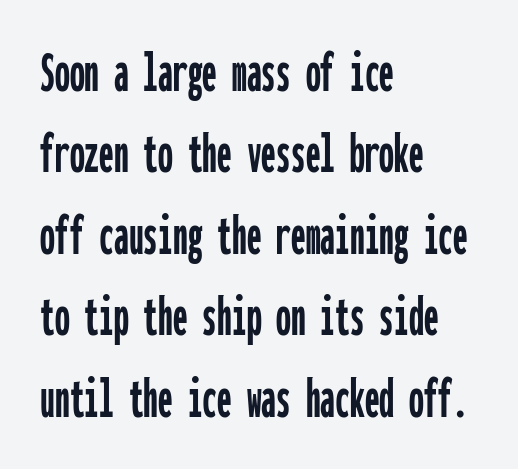
{"serif": "no", "italic": "no", "width": "condensed", "stroke_contrast": "low", "x_height": "medium", "monospaced": "yes", "underline": "no", "align": "left", "line_spacing": "normal", "line_spacing_ratio": 1.38, "letter_spacing": "normal", "letter_spacing_em": 0.0, "glyph_px": 59}
